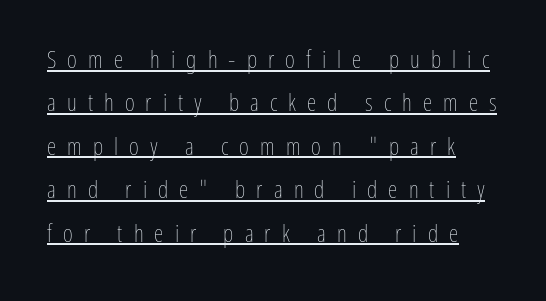
Students, observe the line beneath the letters — that is underlining. The tracking reads as deliberately expanded to a designer's eye. Posture: upright roman. Stroke mass is kept to a normal reading level or below.
